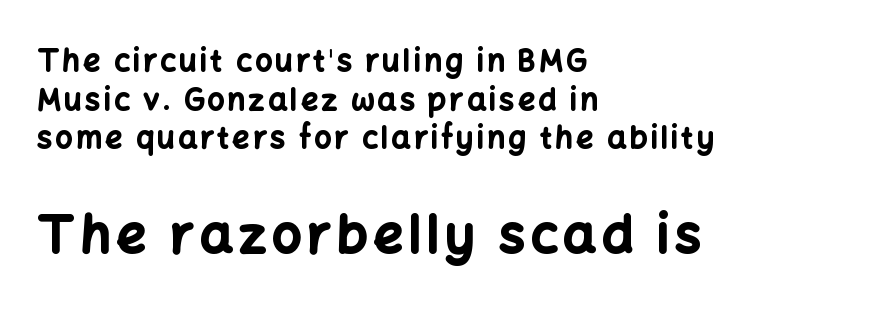
The ragged edge is on the right, which tells us the setting is flush left. Examine the stroke ends and you'll find no serifs. Clear beneath every line of the passage. The typography opts for an upright posture over an oblique one.
